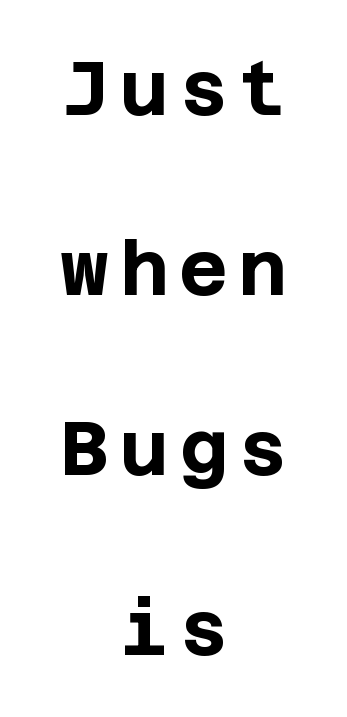
The paragraph shown floats in the horizontal middle. Font category for this specimen: sans-serif. Quick note: underline off. The typesetting leans heavy: a genuine bold. The designer dialed line spacing up above the default. Posture: straight, roman, zero tilt.
